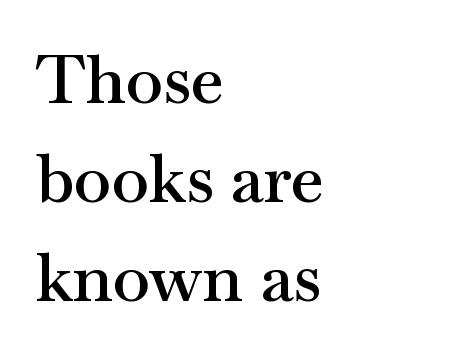
The rendering keeps characters at their native spacing. Interline gaps are of average width in this sample. Lines of text with bare space underneath. Its strokes are somewhat broadened, the hallmark of semibold type. Do the letters lean? They stand straight. Note: serifs present on the glyphs.
